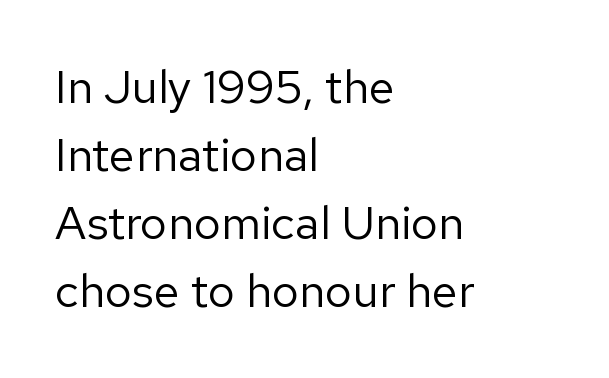
Q: Is the text bold? A: No.
Q: Is the text italic (slanted)? A: No, it is upright.
Q: Is the typeface a serif or a sans-serif typeface? A: Sans-serif.
Q: Is the text underlined? A: No.
Q: How is the paragraph aligned? A: Left-aligned.
Q: Is the spacing between letters normal or unusually wide? A: Normal.
Q: Is the spacing between lines tight, normal or loose? A: Normal.
Q: Width (condensed, normal, or wide)? A: Normal.
Q: Stroke contrast? A: Low.
Q: x-height? A: Medium.
Q: Monospaced? A: No.
